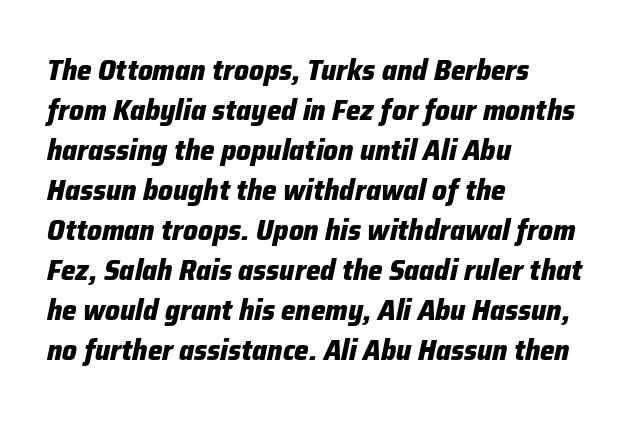
The image shows 29 px heavy type, italic (leaning right); set left-aligned, normal line spacing (1.38x), normal letter spacing, not underlined; low stroke contrast and a medium x-height.
